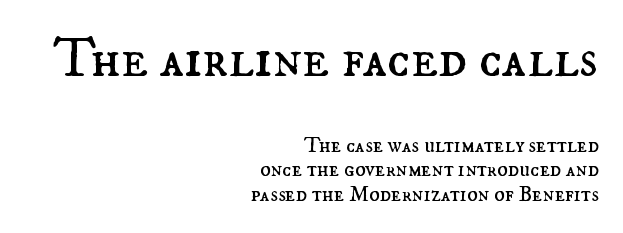
Q: Is the text bold? A: No.
Q: Is the text italic (slanted)? A: No, it is upright.
Q: Is the text underlined? A: No.
Q: How is the paragraph aligned? A: Right-aligned.
Q: Is the spacing between letters normal or unusually wide? A: Normal.
Q: Is the spacing between lines tight, normal or loose? A: Tight.
Q: Which block of text is set in a larger size, the first (top) or the second (bottom)? A: The first (top) one.
Q: Width (condensed, normal, or wide)? A: Normal.
Q: Stroke contrast? A: Medium.
Q: x-height? A: Small.
Q: Monospaced? A: No.
